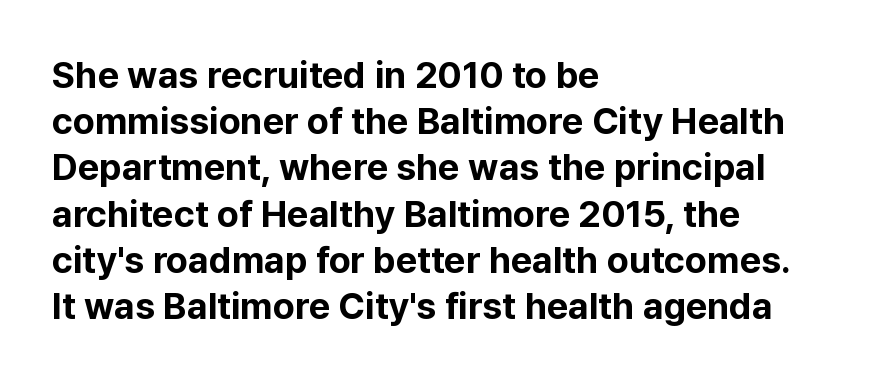
The image shows 37 px bold sans-serif type, upright; set left-aligned, normal line spacing (1.25x), normal letter spacing, not underlined; low stroke contrast and a medium x-height.
